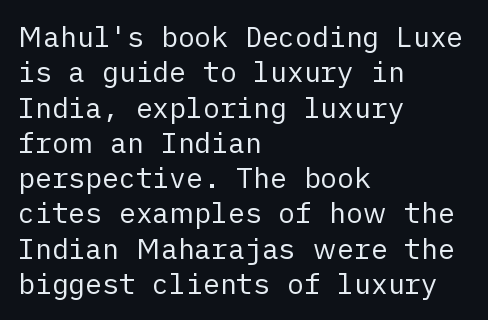
Caption: multi-line text, flush left, ragged right. The rendering uses a moderate line-height, typical for paragraphs. Each letter's strokes conclude bluntly, with no projecting serifs. The foot of each line stays bare and open. The type is set solid horizontally, with unmodified tracking. The typeface has the unassuming heft of standard copy or less.
